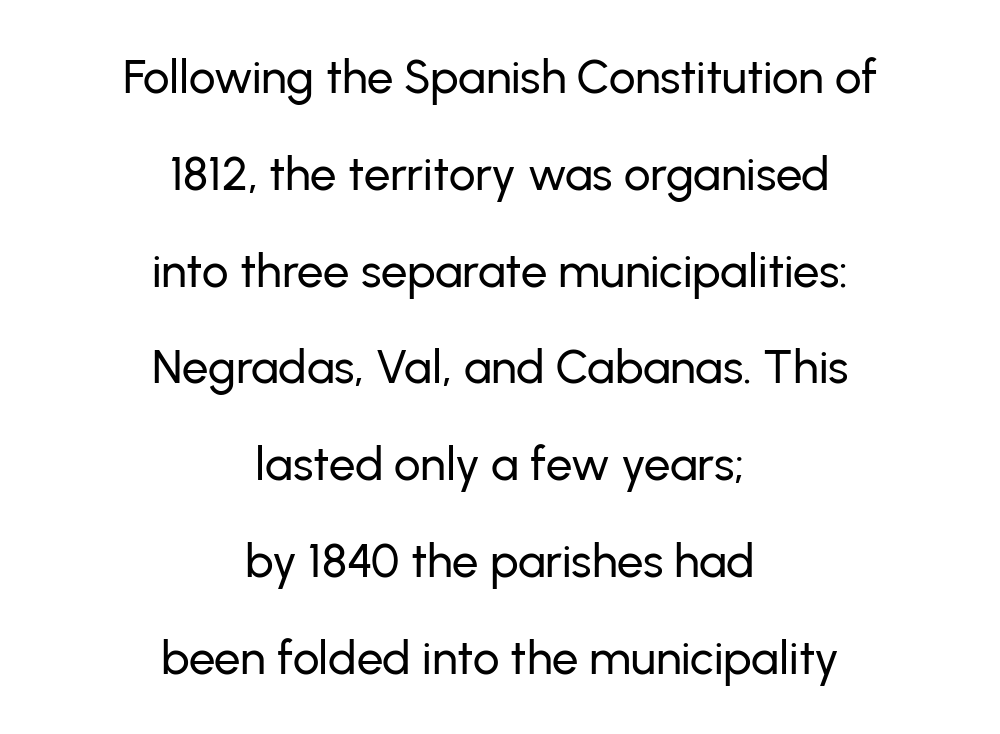
Q: Is the text italic (slanted)? A: No, it is upright.
Q: Is the typeface a serif or a sans-serif typeface? A: Sans-serif.
Q: Is the text underlined? A: No.
Q: How is the paragraph aligned? A: Centered.
Q: Is the spacing between letters normal or unusually wide? A: Normal.
Q: Is the spacing between lines tight, normal or loose? A: Loose.
Q: Width (condensed, normal, or wide)? A: Normal.
Q: Stroke contrast? A: Low.
Q: x-height? A: Medium.
Q: Monospaced? A: No.
